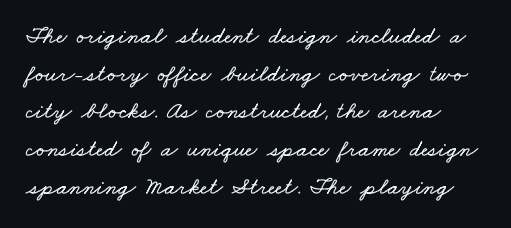
Each row of text sits above clean, open space. Honestly, the letter spacing is just normal — you wouldn't notice it. Rows of type keep a routine distance in the vertical direction.
